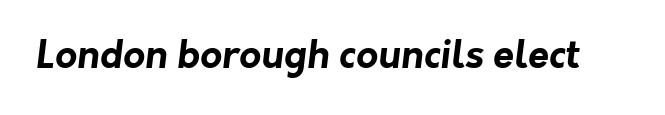
The image shows 38 px bold sans-serif type; set normal letter spacing, not underlined; low stroke contrast and a medium x-height.
